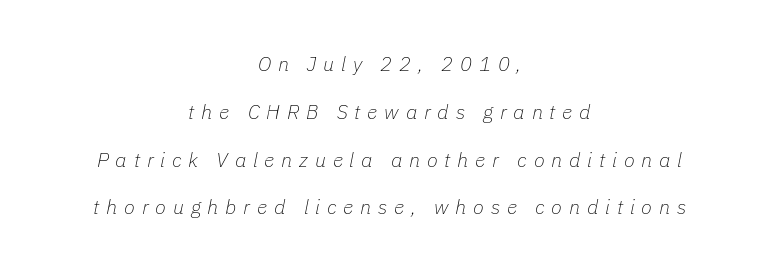
The strokes carry an ordinary text weight at most. Both edges are ragged and mirror each other, which tells us the setting is centered. Looking at the ascenders, they clearly lean. Spacing between characters has been opened up far beyond the box default. Words float on clear page, feet unadorned. Vertically, the passage feels expansive, rows floating well apart.
